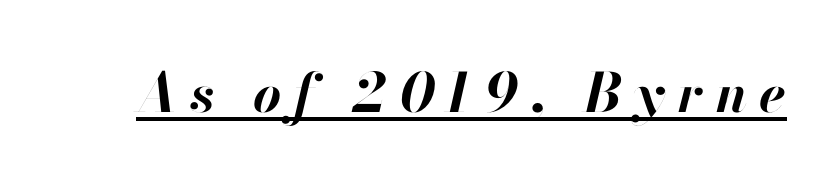
{"italic": "yes", "lean": "right", "slant_degrees": 13, "bold": "yes", "weight": "bold", "width": "normal", "stroke_contrast": "high", "x_height": "small", "monospaced": "no", "underline": "yes", "letter_spacing": "wide", "letter_spacing_em": 0.23, "glyph_px": 54}
